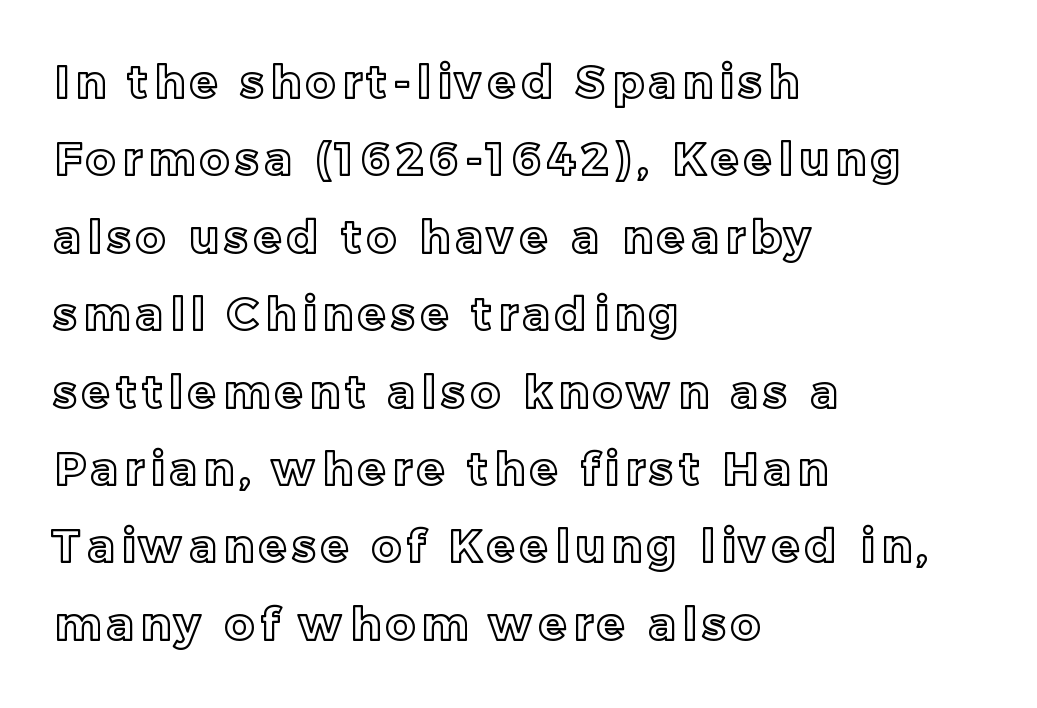
Q: Is the text italic (slanted)? A: No, it is upright.
Q: Is the text underlined? A: No.
Q: How is the paragraph aligned? A: Left-aligned.
Q: Width (condensed, normal, or wide)? A: Normal.
Q: x-height? A: Medium.
Q: Monospaced? A: No.
